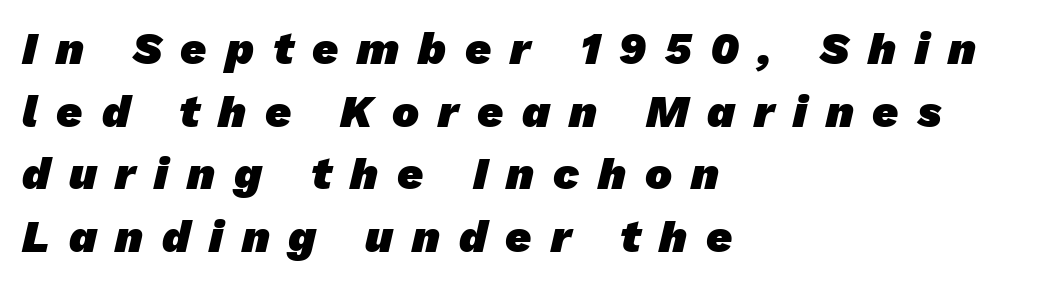
{"serif": "no", "bold": "yes", "weight": "heavy", "width": "normal", "stroke_contrast": "low", "x_height": "medium", "monospaced": "no", "underline": "no", "align": "left", "line_spacing": "normal", "line_spacing_ratio": 1.39, "letter_spacing": "wide", "letter_spacing_em": 0.42, "glyph_px": 45}
